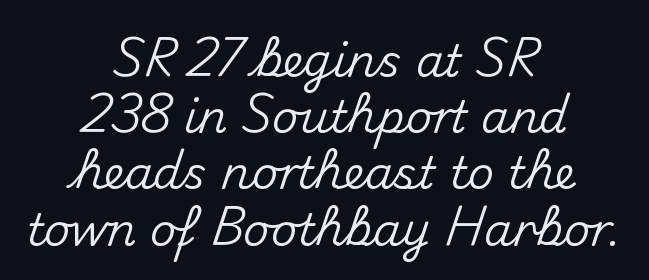
Lines of text with bare space underneath. Nobody touched the tracking dial on this one. Leftover space on each line is divided equally before and after the words. Whoever set this chose a conventional vertical rhythm.
